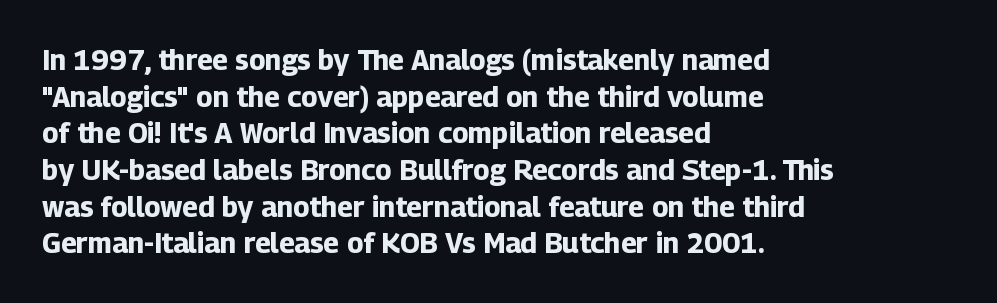
The image shows 28 px bold sans-serif type, upright; set left-aligned, normal line spacing (1.31x), normal letter spacing, not underlined; low stroke contrast and a medium x-height.
